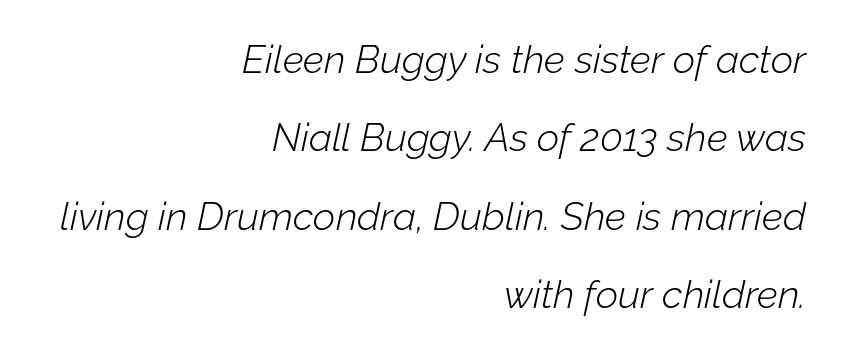
The image shows 39 px light type, italic (leaning right); set right-aligned, loose line spacing (2.01x), normal letter spacing, not underlined; low stroke contrast and a medium x-height.
